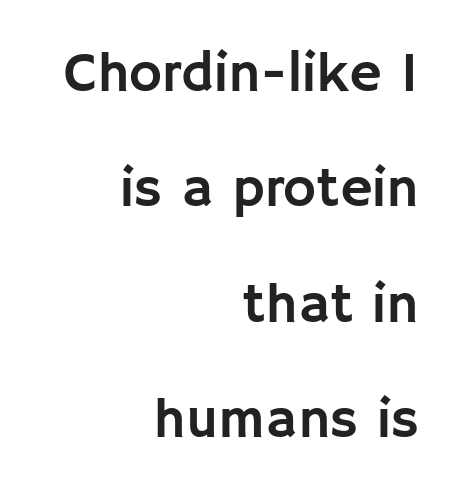
{"serif": "no", "italic": "no", "width": "normal", "stroke_contrast": "low", "x_height": "large", "monospaced": "no", "underline": "no", "align": "right", "line_spacing": "loose", "line_spacing_ratio": 2.06, "letter_spacing": "normal", "letter_spacing_em": 0.0, "glyph_px": 56}
